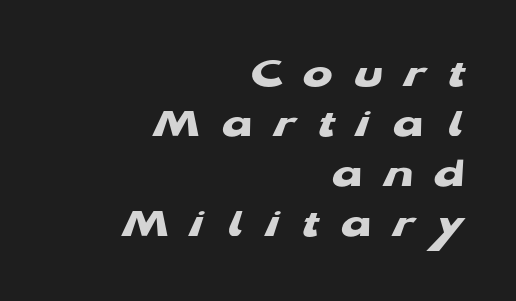
Leftover space on each line is placed entirely before the opening word. Nope, no serifs anywhere on these letters. The passage shown is typed in a proportional face where columns would drift. Letter spacing: wide. The glyphs are unaccompanied by any horizontal stroke below them. How would I describe the line gaps? Narrow and economical.
